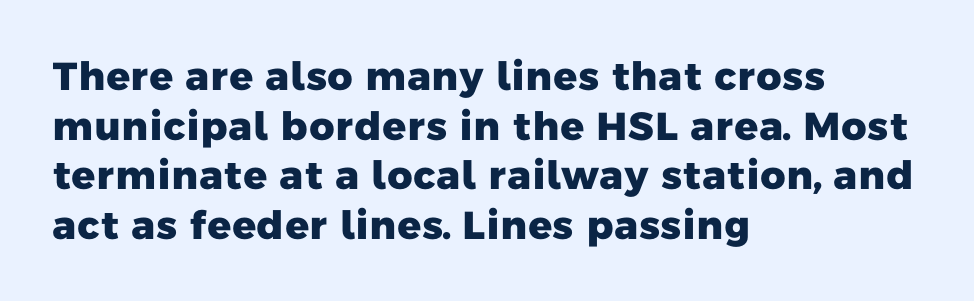
Baseline-to-baseline distance is the conventional proportion of letter height. Spacing verdict: proportional, widths tailored to each character. In terms of weight, the rendering is a true, heavy bold. Students, note that the glyphs here touch the page at normal intervals.
